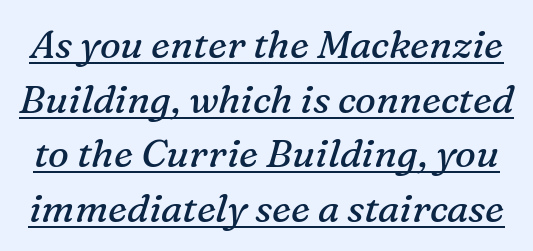
Q: Is the text bold? A: No.
Q: Is the text italic (slanted)? A: Yes, it leans right by about 16 degrees.
Q: Is the typeface a serif or a sans-serif typeface? A: Serif.
Q: Is the text underlined? A: Yes.
Q: Is the spacing between letters normal or unusually wide? A: Normal.
Q: Is the spacing between lines tight, normal or loose? A: Normal.
Q: Width (condensed, normal, or wide)? A: Normal.
Q: Stroke contrast? A: Medium.
Q: x-height? A: Medium.
Q: Monospaced? A: No.
